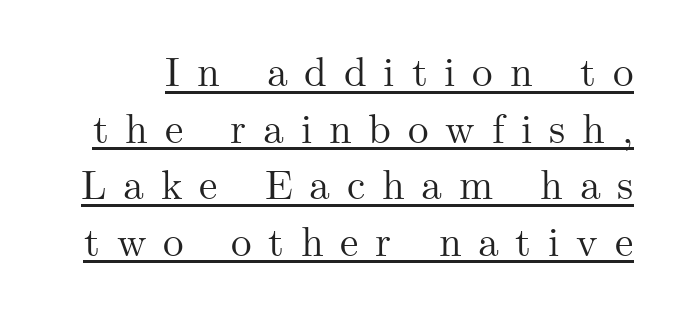
{"serif": "yes", "italic": "no", "width": "normal", "stroke_contrast": "medium", "x_height": "small", "monospaced": "no", "underline": "yes", "line_spacing": "normal", "line_spacing_ratio": 1.38, "letter_spacing": "wide", "letter_spacing_em": 0.41, "glyph_px": 41}
